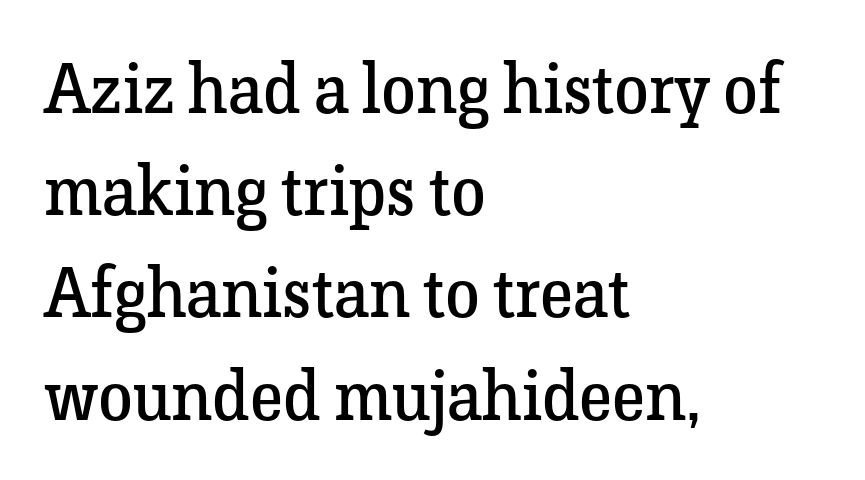
The image shows 70 px regular-weight serif type, upright; set left-aligned, normal line spacing (1.46x), normal letter spacing, not underlined; low stroke contrast and a medium x-height.
